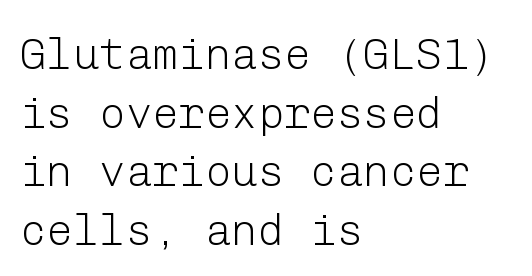
The image shows 44 px light sans-serif type, upright; set left-aligned, normal line spacing (1.33x), normal letter spacing, not underlined; low stroke contrast and a medium x-height.
